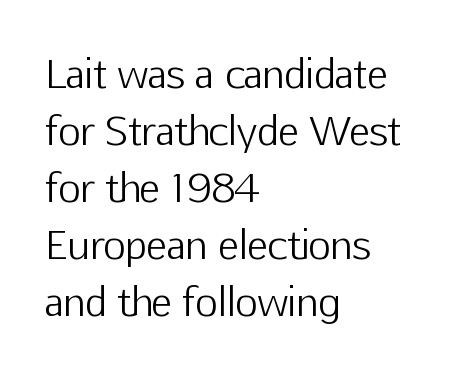
Q: Is the text bold? A: No.
Q: Is the text italic (slanted)? A: No, it is upright.
Q: Is the typeface a serif or a sans-serif typeface? A: Sans-serif.
Q: Is the text underlined? A: No.
Q: How is the paragraph aligned? A: Left-aligned.
Q: Is the spacing between letters normal or unusually wide? A: Normal.
Q: Is the spacing between lines tight, normal or loose? A: Normal.
Q: Width (condensed, normal, or wide)? A: Normal.
Q: Stroke contrast? A: Low.
Q: x-height? A: Medium.
Q: Monospaced? A: No.
